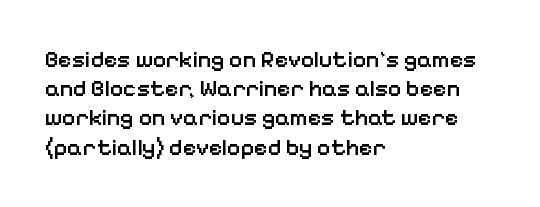
{"italic": "no", "bold": "semi", "underline": "no", "align": "left", "line_spacing": "normal", "line_spacing_ratio": 1.27, "letter_spacing": "normal", "letter_spacing_em": 0.0, "glyph_px": 23}
